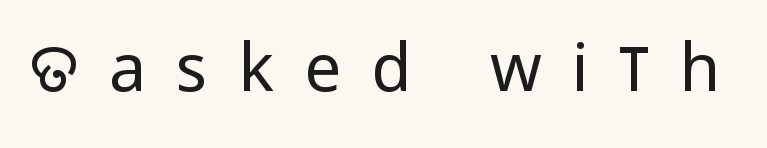
Q: Is the text bold? A: No.
Q: Is the text italic (slanted)? A: No, it is upright.
Q: Is the typeface a serif or a sans-serif typeface? A: Sans-serif.
Q: Is the text underlined? A: No.
Q: Is the spacing between letters normal or unusually wide? A: Unusually wide.
Q: Width (condensed, normal, or wide)? A: Condensed.
Q: Stroke contrast? A: Low.
Q: x-height? A: Large.
Q: Monospaced? A: No.
